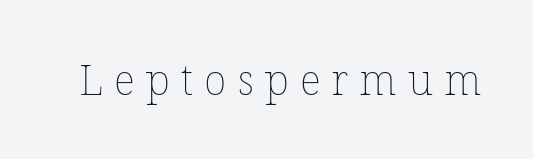
Note the varied advance widths — an 'i' is clearly narrower than an 'm'. The type is letterspaced generously, with wide tracking. Is the type heavy? It reads as light-to-regular instead. Rule under the text: the space is simply empty.
